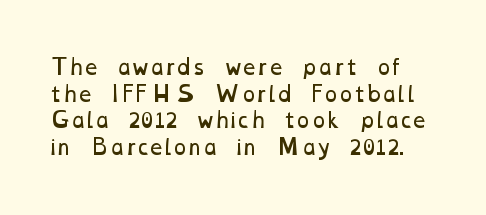
The image shows 20 px text type; set normal line spacing (1.33x), normal letter spacing, not underlined.
